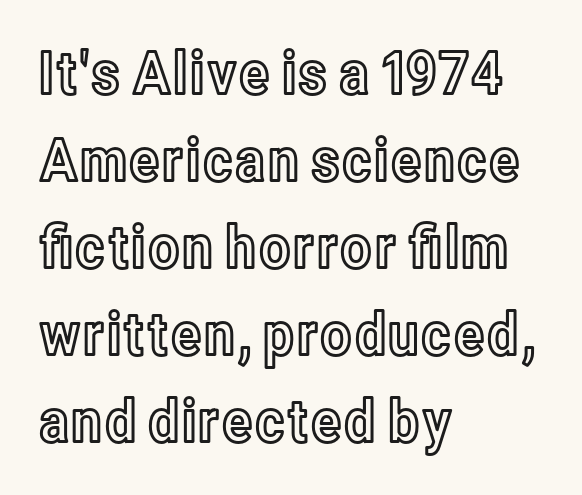
Q: Is the text italic (slanted)? A: No, it is upright.
Q: Is the text underlined? A: No.
Q: How is the paragraph aligned? A: Left-aligned.
Q: Is the spacing between letters normal or unusually wide? A: Normal.
Q: Is the spacing between lines tight, normal or loose? A: Normal.
Q: Width (condensed, normal, or wide)? A: Condensed.
Q: x-height? A: Medium.
Q: Monospaced? A: No.
